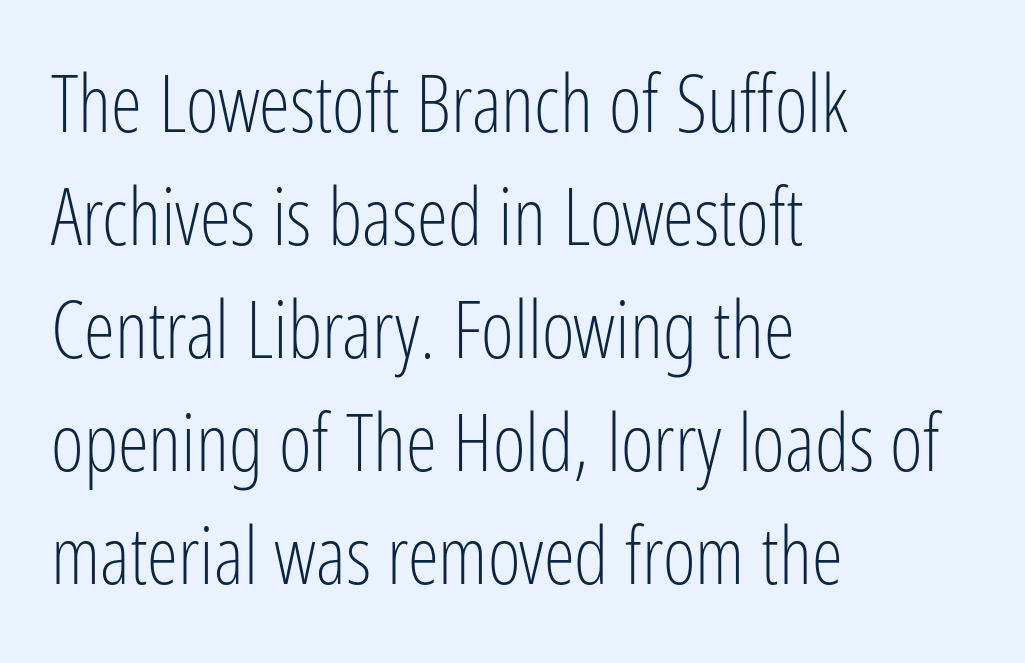
Q: Is the text bold? A: No.
Q: Is the text italic (slanted)? A: No, it is upright.
Q: Is the typeface a serif or a sans-serif typeface? A: Sans-serif.
Q: Is the text underlined? A: No.
Q: How is the paragraph aligned? A: Left-aligned.
Q: Is the spacing between letters normal or unusually wide? A: Normal.
Q: Is the spacing between lines tight, normal or loose? A: Normal.
Q: Width (condensed, normal, or wide)? A: Condensed.
Q: Stroke contrast? A: Low.
Q: x-height? A: Medium.
Q: Monospaced? A: No.
